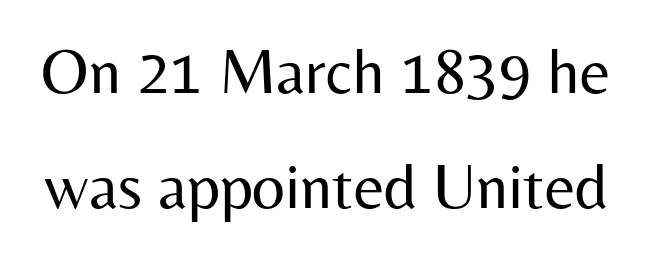
Q: Is the text bold? A: No.
Q: Is the text italic (slanted)? A: No, it is upright.
Q: Is the typeface a serif or a sans-serif typeface? A: Sans-serif.
Q: Is the text underlined? A: No.
Q: Is the spacing between letters normal or unusually wide? A: Normal.
Q: Width (condensed, normal, or wide)? A: Normal.
Q: Stroke contrast? A: Medium.
Q: x-height? A: Medium.
Q: Monospaced? A: No.
